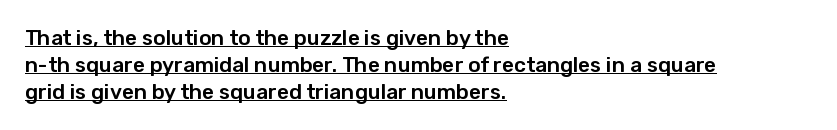
Q: Is the text italic (slanted)? A: No, it is upright.
Q: Is the text underlined? A: Yes.
Q: How is the paragraph aligned? A: Left-aligned.
Q: Is the spacing between letters normal or unusually wide? A: Normal.
Q: Is the spacing between lines tight, normal or loose? A: Normal.
